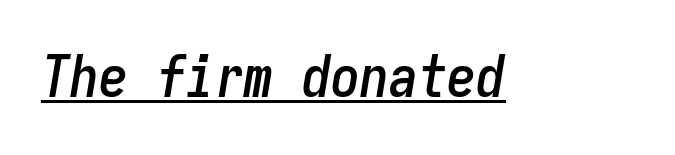
The image shows 58 px condensed type, italic (leaning right), monospaced; set normal letter spacing, underlined; low stroke contrast and a medium x-height.
